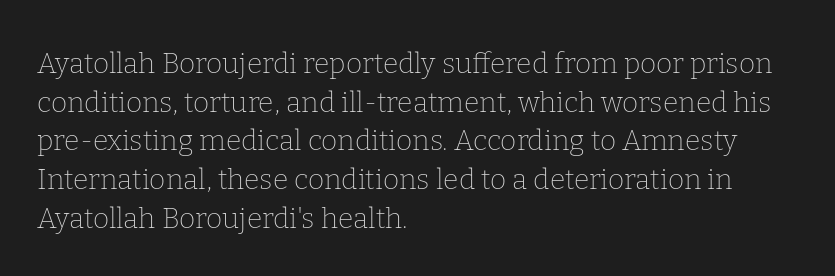
The image shows 28 px thin serif type, upright; set left-aligned, normal line spacing (1.38x), normal letter spacing, not underlined; low stroke contrast and a medium x-height.
